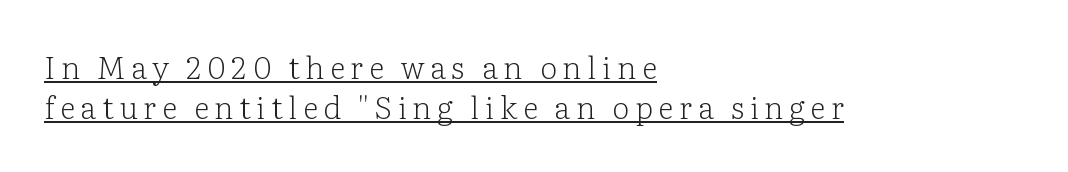
The image shows 31 px light serif type, upright; set left-aligned, normal line spacing (1.28x), underlined; low stroke contrast and a medium x-height.
